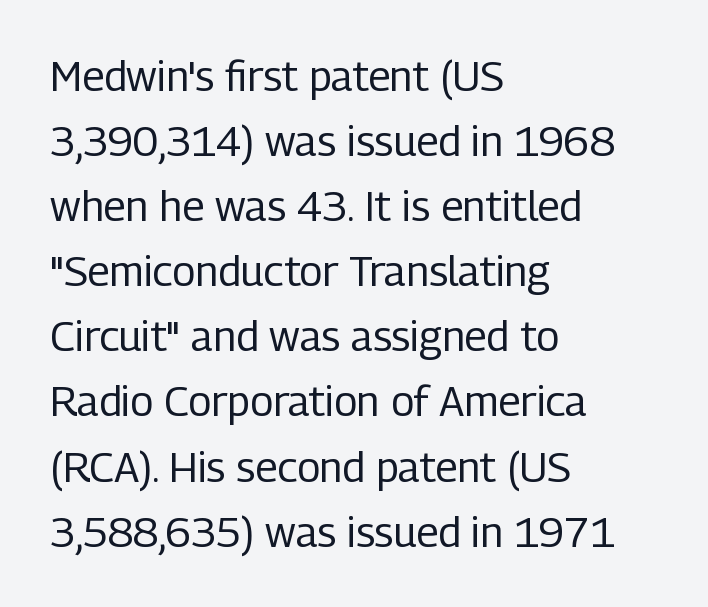
Honestly, the row spacing looks completely unremarkable. Is this a fixed-width face? No — the glyphs have proportional, varying widths. This is not heavy type; no bold has been used. Examine the stroke ends and you'll find no serifs.
